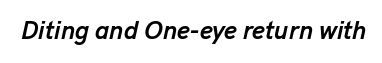
The image shows 25 px bold type, italic (leaning right); set normal letter spacing, not underlined.
